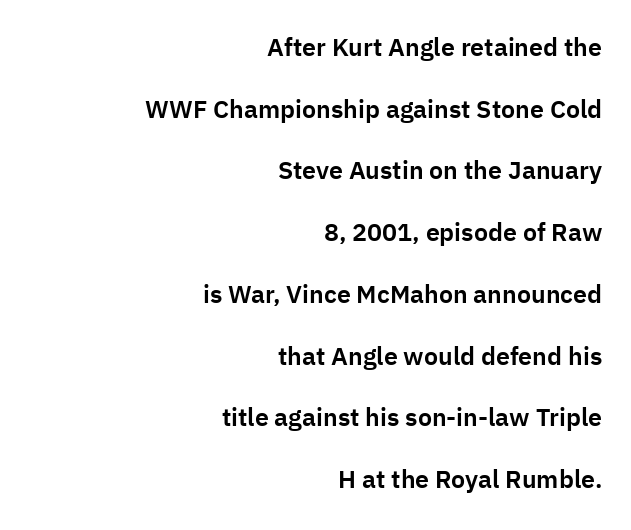
Q: Is the text italic (slanted)? A: No, it is upright.
Q: Is the text underlined? A: No.
Q: How is the paragraph aligned? A: Right-aligned.
Q: Is the spacing between letters normal or unusually wide? A: Normal.
Q: Is the spacing between lines tight, normal or loose? A: Loose.
